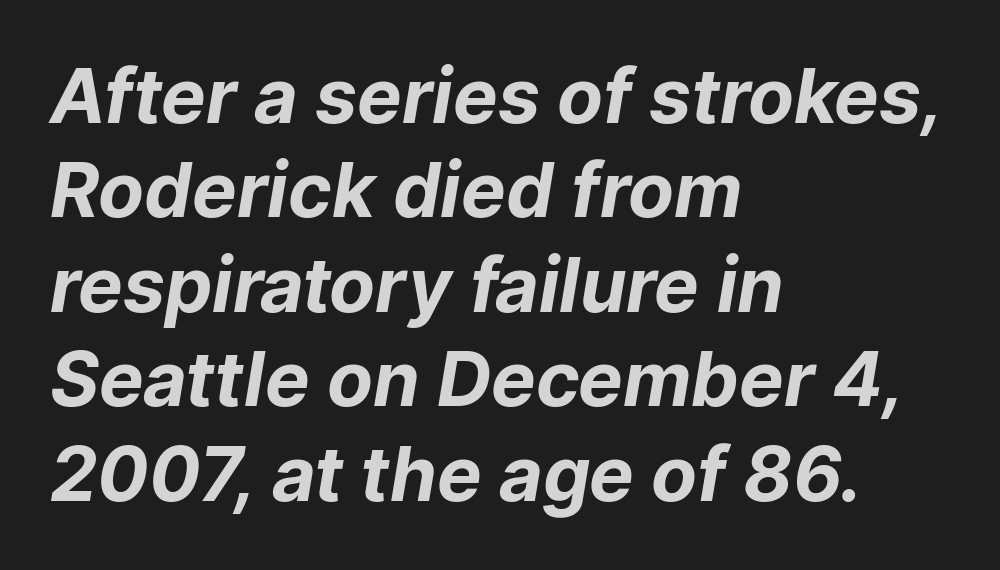
Q: Is the text bold? A: Yes.
Q: Is the typeface a serif or a sans-serif typeface? A: Sans-serif.
Q: Is the text underlined? A: No.
Q: How is the paragraph aligned? A: Left-aligned.
Q: Is the spacing between letters normal or unusually wide? A: Normal.
Q: Is the spacing between lines tight, normal or loose? A: Normal.
Q: Width (condensed, normal, or wide)? A: Normal.
Q: Stroke contrast? A: Low.
Q: x-height? A: Medium.
Q: Monospaced? A: No.
